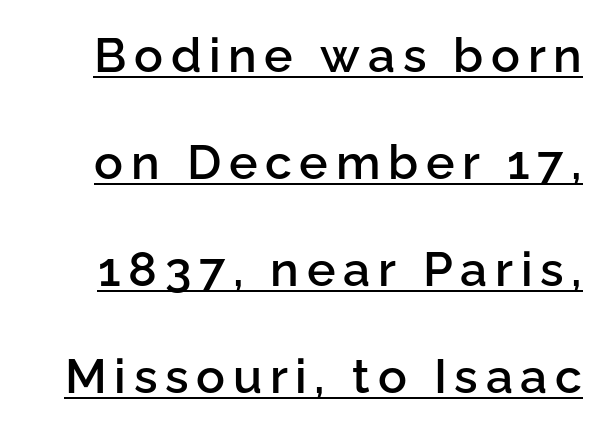
The typesetting leans somewhat heavy: a semibold. Do the letters lean? They stand straight. You could fit nearly another row in the gap between these rows. What kind of face is this? One without serifs — a sans. This sample has the flowing, uneven cadence of proportional lettering.
